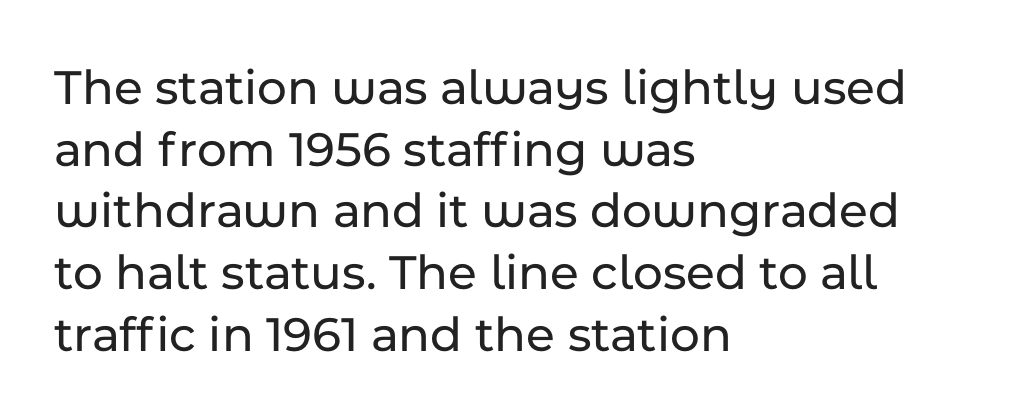
Q: Is the text italic (slanted)? A: No, it is upright.
Q: Is the typeface a serif or a sans-serif typeface? A: Sans-serif.
Q: Is the text underlined? A: No.
Q: How is the paragraph aligned? A: Left-aligned.
Q: Is the spacing between letters normal or unusually wide? A: Normal.
Q: Width (condensed, normal, or wide)? A: Normal.
Q: Stroke contrast? A: Low.
Q: x-height? A: Medium.
Q: Monospaced? A: No.
